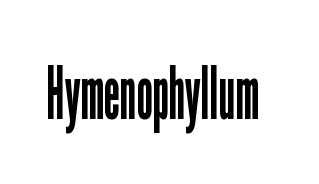
Observe the absence of serifs on each vertical stroke in this sample. Caption: standard tracking, unaltered. Unlike italic type, these characters show no tilt at all. The gap between lines stays unmarked. Varying glyph widths throughout — classic text-font behaviour. A quiet, ordinary-to-light weight characterises the typeface.
